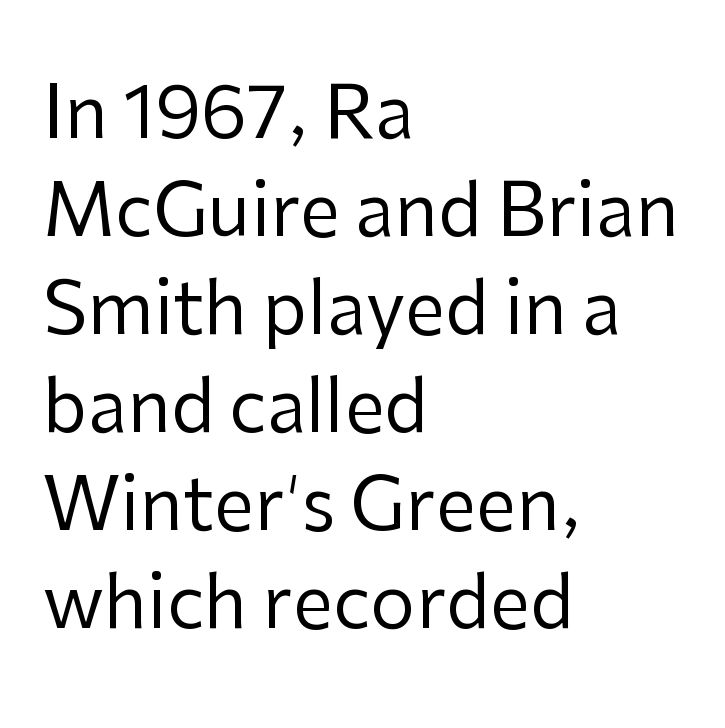
Q: Is the text bold? A: No.
Q: Is the text italic (slanted)? A: No, it is upright.
Q: Is the typeface a serif or a sans-serif typeface? A: Sans-serif.
Q: Is the text underlined? A: No.
Q: How is the paragraph aligned? A: Left-aligned.
Q: Is the spacing between letters normal or unusually wide? A: Normal.
Q: Is the spacing between lines tight, normal or loose? A: Normal.
Q: Width (condensed, normal, or wide)? A: Normal.
Q: Stroke contrast? A: Low.
Q: x-height? A: Medium.
Q: Monospaced? A: No.
